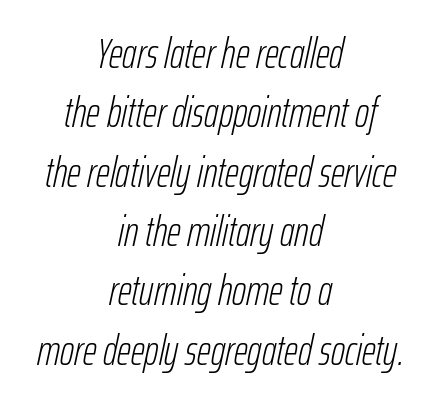
{"italic": "yes", "lean": "right", "slant_degrees": 12, "bold": "no", "weight": "light", "width": "condensed", "stroke_contrast": "low", "x_height": "medium", "monospaced": "no", "underline": "no", "align": "center", "line_spacing": "normal", "line_spacing_ratio": 1.38, "letter_spacing": "normal", "letter_spacing_em": 0.0, "glyph_px": 43}
